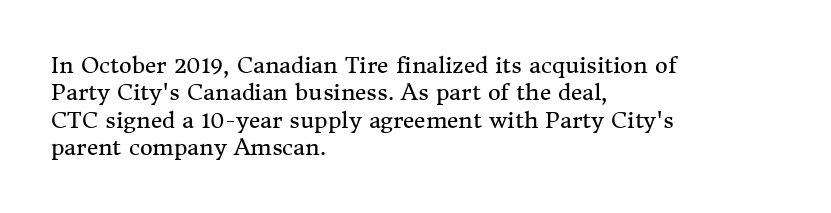
Rendered with straight, roman letterforms. Weight: not bold — regular or lighter. Words appear dense and cohesive because spacing is normal. Horizontal alignment here is leftward, the default for most running prose. A clean baseline with only descenders dipping below it.
